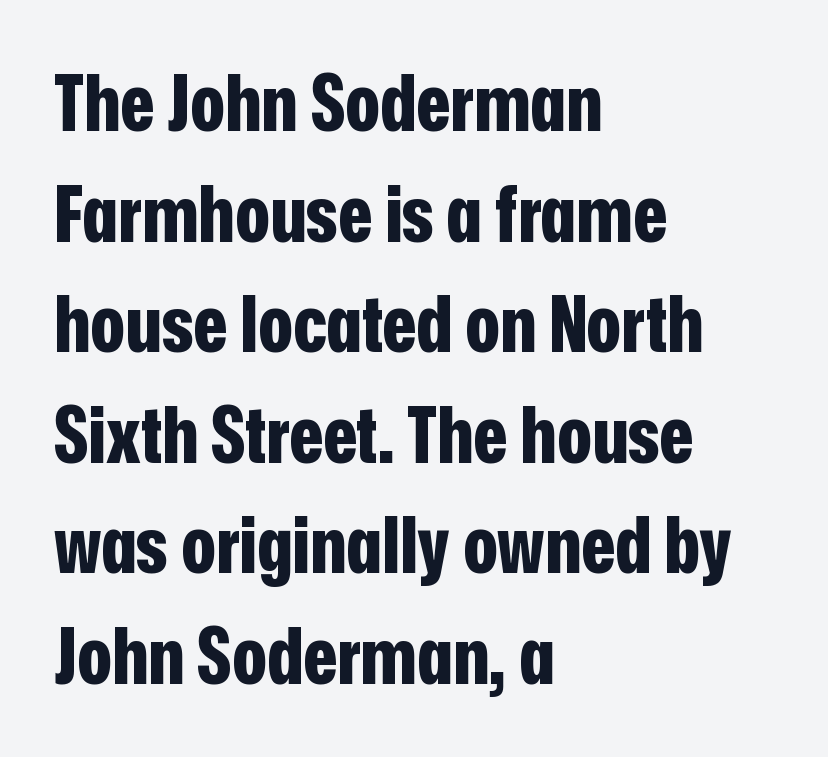
{"serif": "no", "italic": "no", "bold": "yes", "weight": "bold", "width": "condensed", "stroke_contrast": "low", "x_height": "medium", "monospaced": "no", "underline": "no", "align": "left", "line_spacing": "normal", "line_spacing_ratio": 1.4, "letter_spacing": "normal", "letter_spacing_em": 0.0, "glyph_px": 79}
